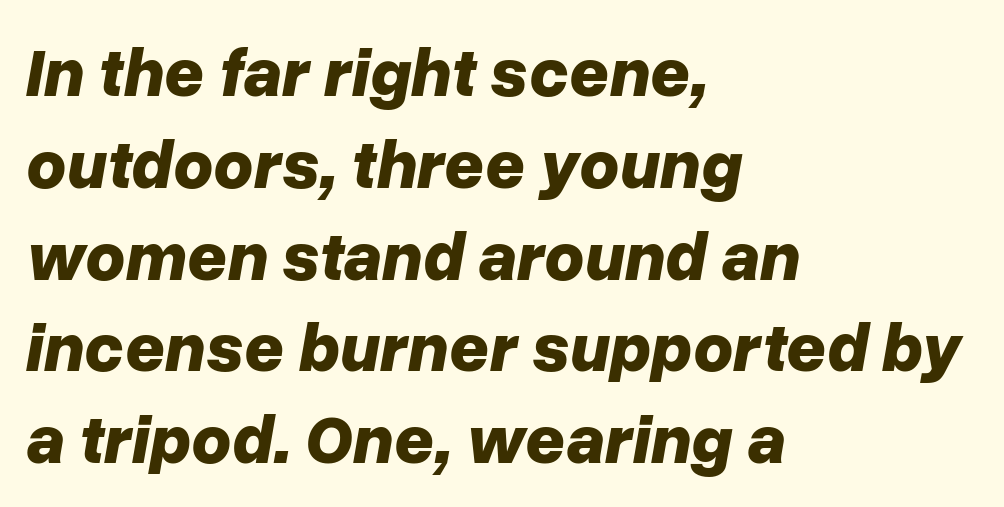
Q: Is the text bold? A: Yes.
Q: Is the text italic (slanted)? A: Yes, it leans right by about 10 degrees.
Q: Is the text underlined? A: No.
Q: How is the paragraph aligned? A: Left-aligned.
Q: Is the spacing between letters normal or unusually wide? A: Normal.
Q: Is the spacing between lines tight, normal or loose? A: Normal.
Q: Width (condensed, normal, or wide)? A: Normal.
Q: Stroke contrast? A: Low.
Q: x-height? A: Medium.
Q: Monospaced? A: No.
